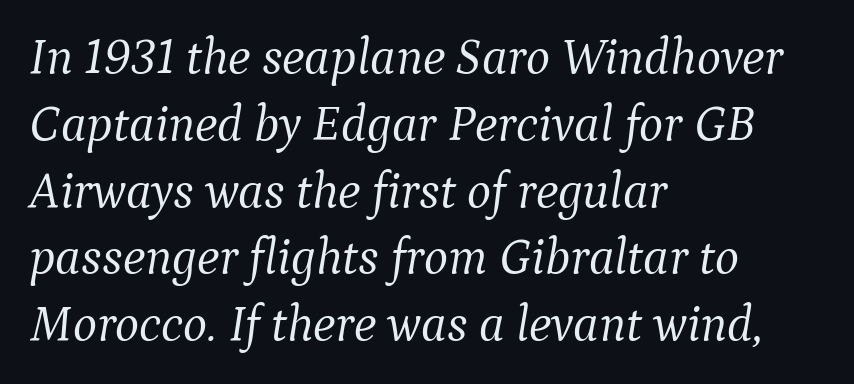
Short and long lines alike share a common starting point at left. Weight: regular or lighter. These lines are rendered in a variable-pitch font. You could call the tracking neutral — neither tight nor loose. Look at the bottom of the vertical strokes: they flare into serifs here.
